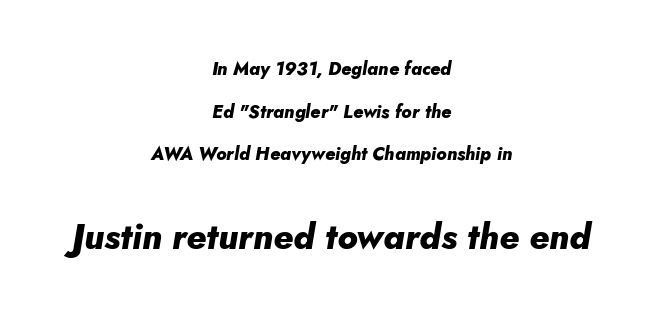
Honestly, there is no underline to notice here at all. The letters advance in unequal steps, a hallmark of proportional type. An italicized treatment has been applied to the whole sample. A dark, heavy texture on the line: the type is bold. Small over large — that's the arrangement of the two blocks here.
